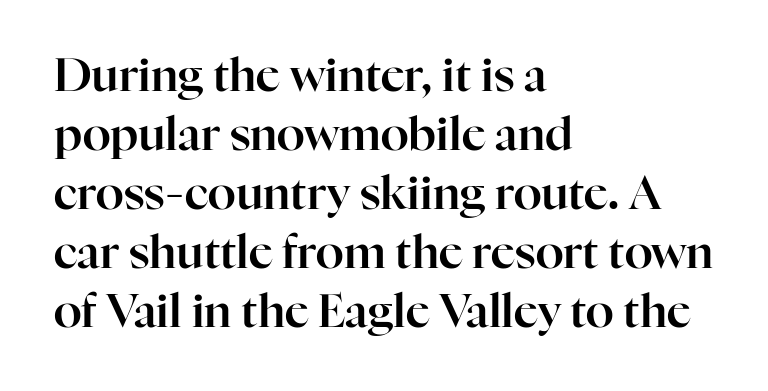
{"serif": "yes", "italic": "no", "width": "normal", "stroke_contrast": "high", "x_height": "medium", "monospaced": "no", "underline": "no", "align": "left", "line_spacing": "normal", "line_spacing_ratio": 1.28, "letter_spacing": "normal", "letter_spacing_em": 0.0, "glyph_px": 46}
